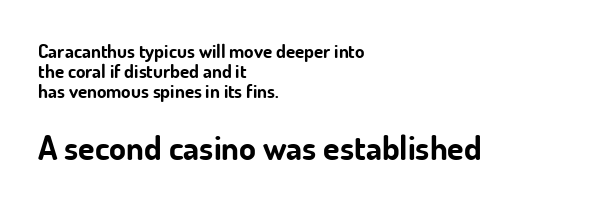
The baseline area is clear. Line beginnings align vertically; line endings do not. Unlike italic type, these characters show no tilt at all. Note: no serifs on the glyphs. The space between consecutive lines is stingy. A typesetter would call this proportional, since set widths differ per character.
